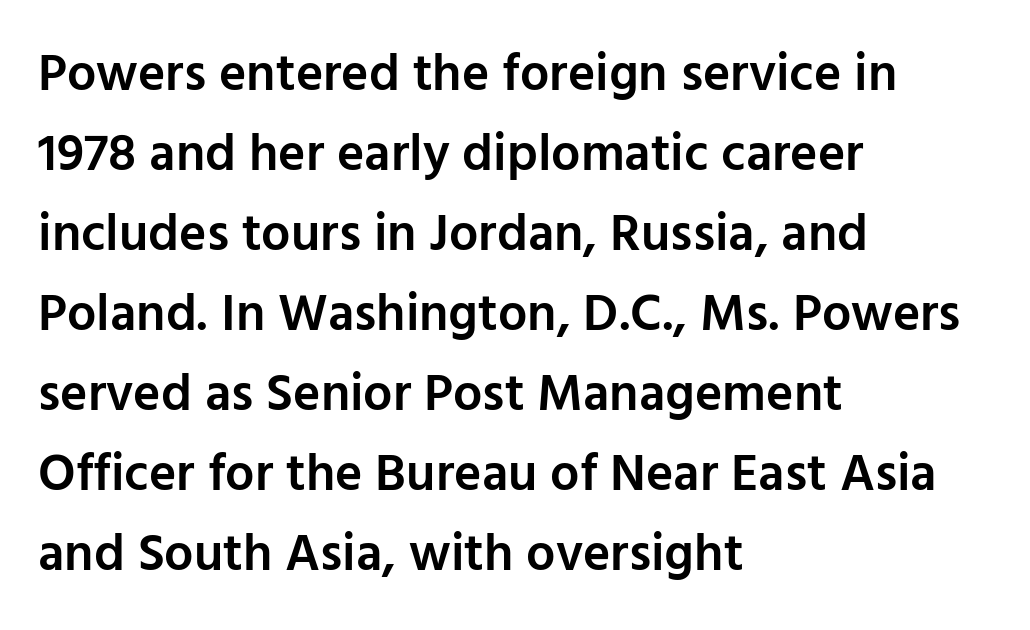
Look at the stroke-to-counter ratio: somewhat heavy, a semibold. Quick note: underline off. Is the block centered? No — it sits flush against the left margin. Nobody touched the tracking dial on this one. This block has exactly the height ordinary leading produces. Italic: no, the glyphs are upright roman.
